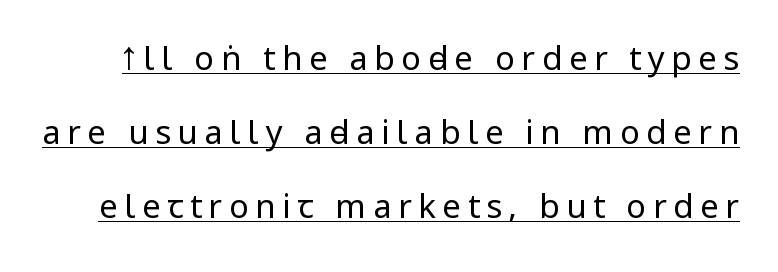
Note: no serifs on the glyphs. Designer's note — italics off, roman on. The face used here is proportionally spaced, like ordinary book or web type. The glyphs are accompanied by a horizontal stroke just below them. No extra ink here — the face is not bold. Widely set lines give the paragraph a tall, airy silhouette.
